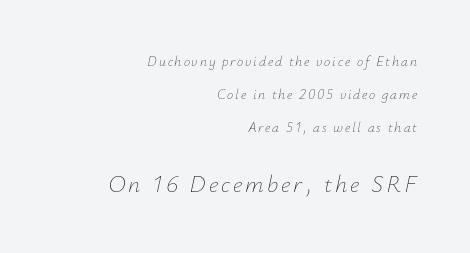
The image shows 24 px text type, italic (leaning right); set right-aligned, loose line spacing (2.34x), not underlined; the second (bottom) block is 1.71x larger.
